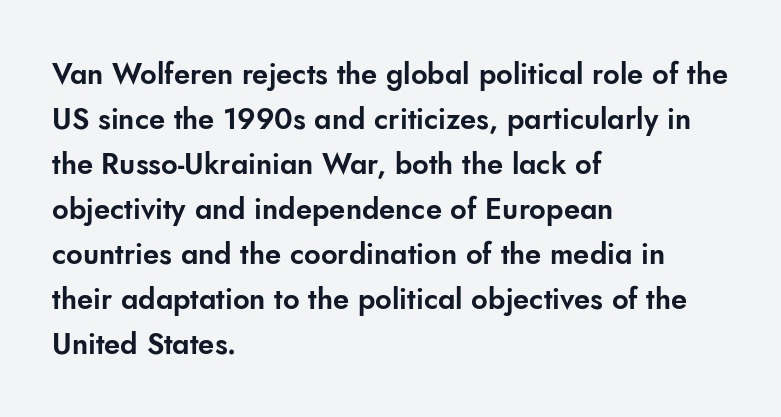
{"serif": "no", "italic": "no", "width": "normal", "stroke_contrast": "low", "x_height": "small", "monospaced": "no", "underline": "no", "align": "left", "line_spacing": "normal", "line_spacing_ratio": 1.55, "letter_spacing": "normal", "letter_spacing_em": 0.0, "glyph_px": 29}
